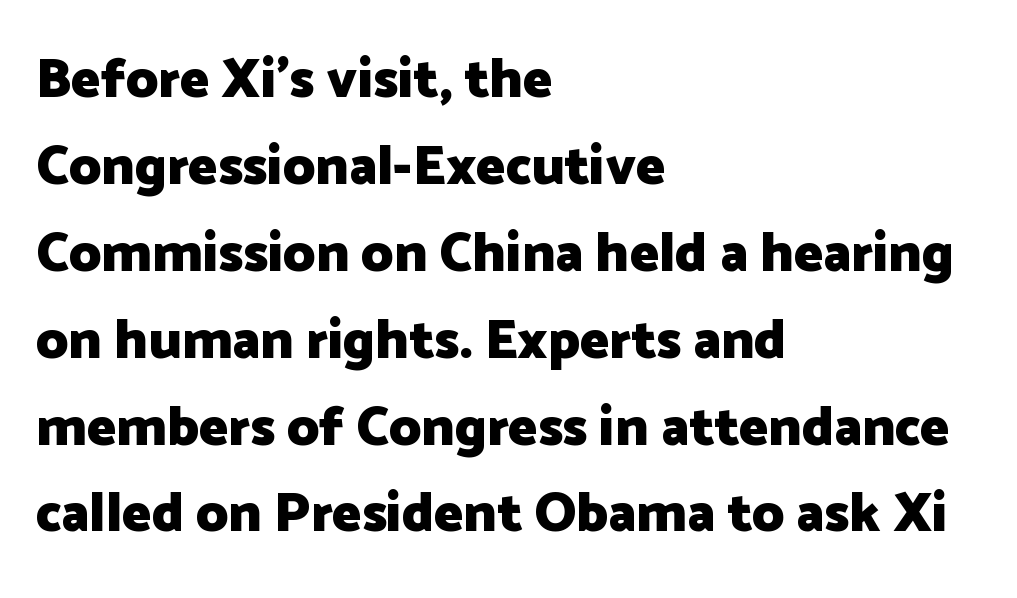
{"serif": "no", "italic": "no", "bold": "yes", "weight": "heavy", "width": "normal", "stroke_contrast": "low", "x_height": "medium", "monospaced": "no", "underline": "no", "align": "left", "line_spacing": "normal", "line_spacing_ratio": 1.58, "letter_spacing": "normal", "letter_spacing_em": 0.0, "glyph_px": 55}
